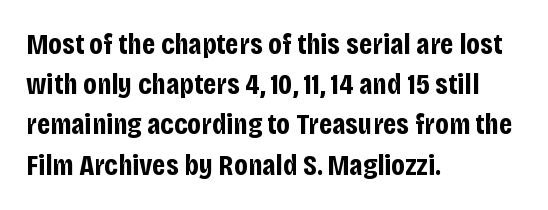
Lines of text with bare space underneath. This rendering employs a face without finishing strokes, i.e., a sans-serif. Standard letterfit; no display-style spreading of the glyphs. Horizontal bands of white between lines are of average thickness. Upright lettering throughout. Caption: multi-line text, flush left, ragged right.
